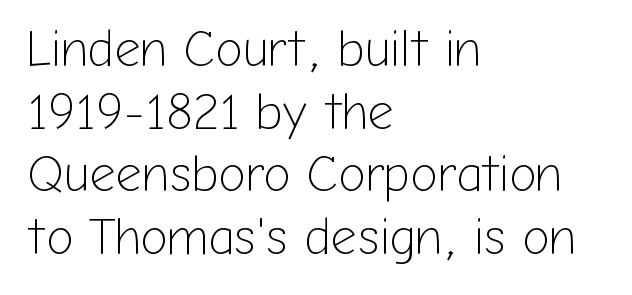
Q: Is the text bold? A: No.
Q: Is the text italic (slanted)? A: No, it is upright.
Q: Is the typeface a serif or a sans-serif typeface? A: Sans-serif.
Q: Is the text underlined? A: No.
Q: How is the paragraph aligned? A: Left-aligned.
Q: Is the spacing between letters normal or unusually wide? A: Normal.
Q: Width (condensed, normal, or wide)? A: Normal.
Q: Stroke contrast? A: Low.
Q: x-height? A: Medium.
Q: Monospaced? A: No.
